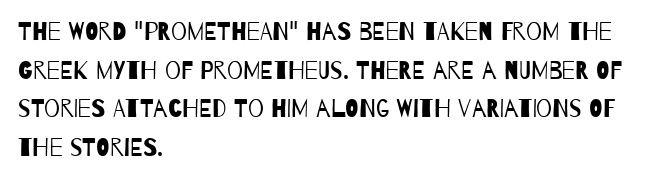
The face looks like a standard text weight, possibly lighter. How are the letters spaced? Ordinarily, with no added tracking. The paragraph has a hard left edge and a soft right edge. The specimen omits any rule beneath the text block's lines. Is there much room between lines? A standard amount, neither cramped nor airy.
